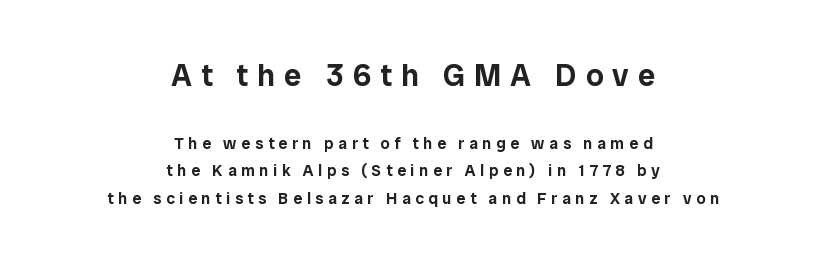
{"serif": "no", "italic": "no", "width": "normal", "stroke_contrast": "low", "x_height": "medium", "monospaced": "no", "underline": "no", "align": "center", "line_spacing_ratio": 1.71, "letter_spacing": "wide", "letter_spacing_em": 0.29, "larger_block": "first", "size_ratio": 1.94, "glyph_px": 31}
